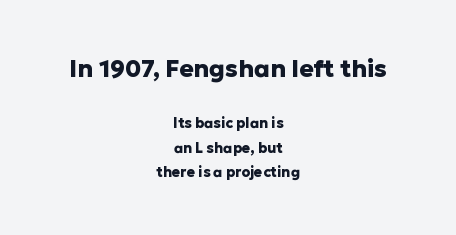
The image shows 24 px bold type, upright; set centered, line spacing 1.75x, normal letter spacing, not underlined; the first (top) block is 1.71x larger.
